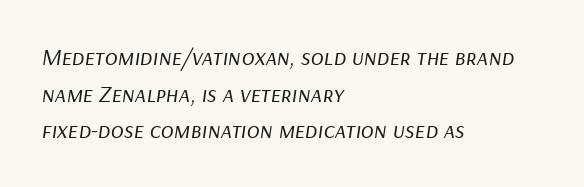
The image shows 24 px text type, italic (leaning right); set left-aligned, normal line spacing (1.53x), normal letter spacing, not underlined.
